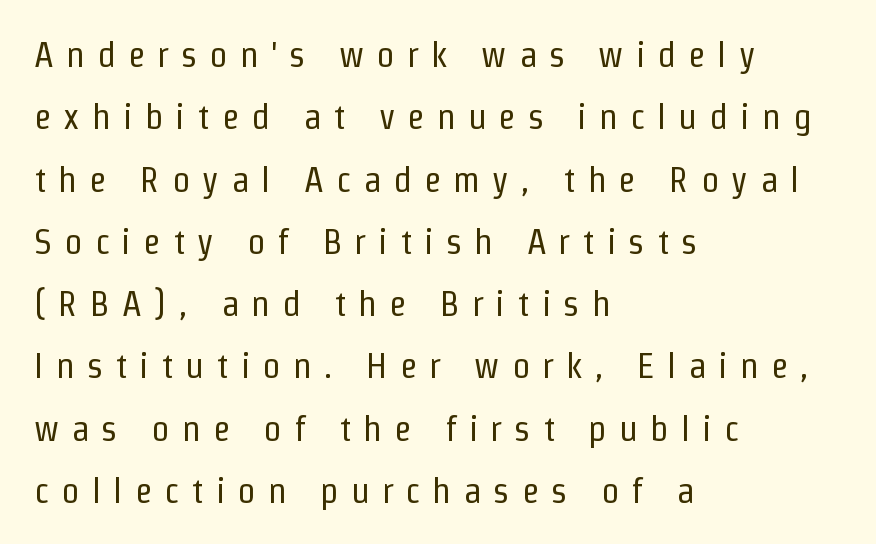
Q: Is the text bold? A: No.
Q: Is the text italic (slanted)? A: No, it is upright.
Q: Is the typeface a serif or a sans-serif typeface? A: Sans-serif.
Q: Is the text underlined? A: No.
Q: How is the paragraph aligned? A: Left-aligned.
Q: Is the spacing between letters normal or unusually wide? A: Unusually wide.
Q: Width (condensed, normal, or wide)? A: Condensed.
Q: Stroke contrast? A: Low.
Q: x-height? A: Medium.
Q: Monospaced? A: No.
